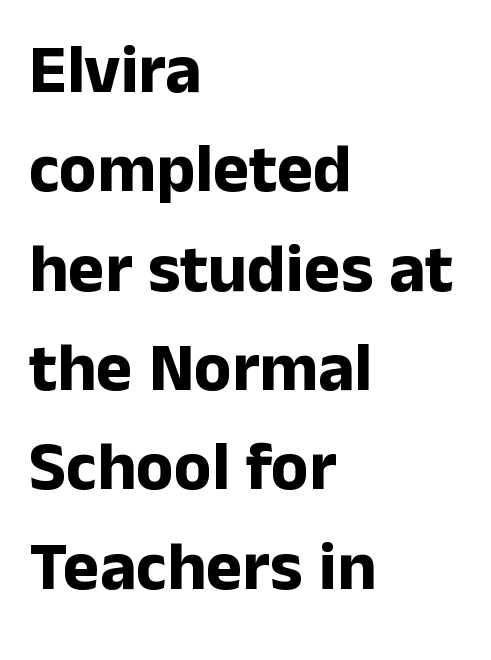
The image shows 69 px bold sans-serif type, upright; set left-aligned, normal line spacing (1.44x), normal letter spacing, not underlined; low stroke contrast and a medium x-height.
